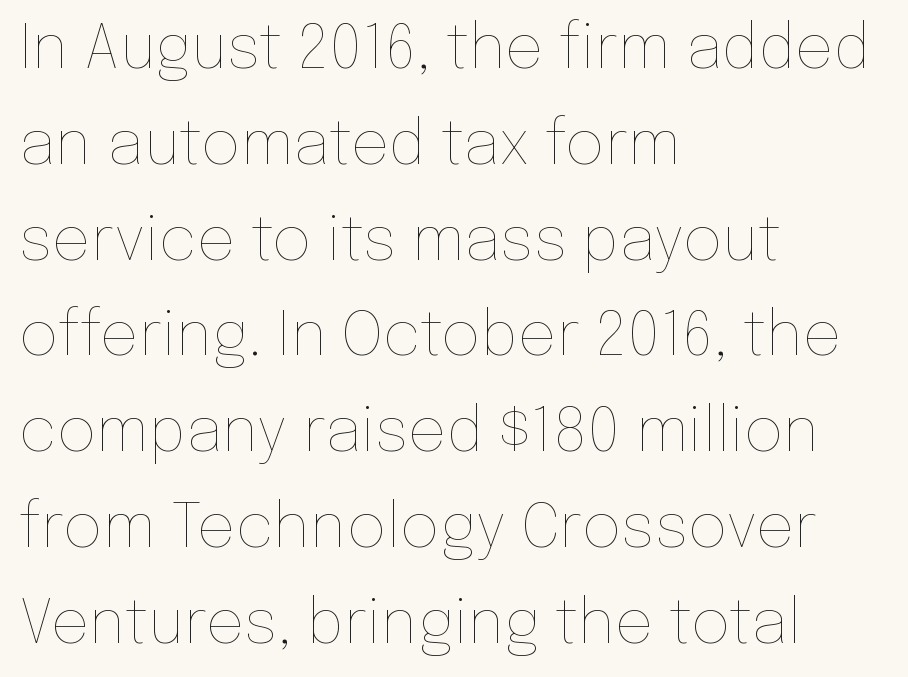
Q: Is the text bold? A: No.
Q: Is the text italic (slanted)? A: No, it is upright.
Q: Is the text underlined? A: No.
Q: How is the paragraph aligned? A: Left-aligned.
Q: Is the spacing between letters normal or unusually wide? A: Normal.
Q: Is the spacing between lines tight, normal or loose? A: Normal.
Q: Width (condensed, normal, or wide)? A: Normal.
Q: Stroke contrast? A: Low.
Q: x-height? A: Medium.
Q: Monospaced? A: No.
